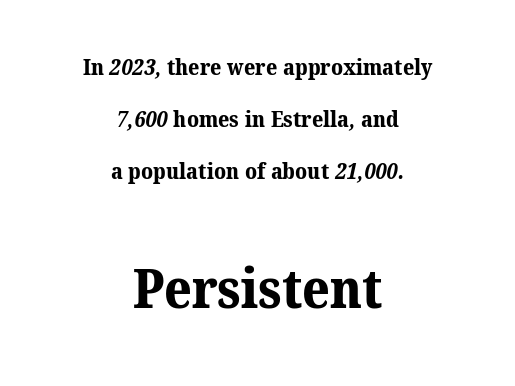
{"serif": "yes", "bold": "yes", "weight": "bold", "width": "normal", "stroke_contrast": "medium", "x_height": "medium", "monospaced": "no", "underline": "no", "align": "center", "line_spacing": "loose", "line_spacing_ratio": 2.36, "letter_spacing": "normal", "letter_spacing_em": 0.0, "larger_block": "second", "size_ratio": 2.45, "glyph_px": 54}
